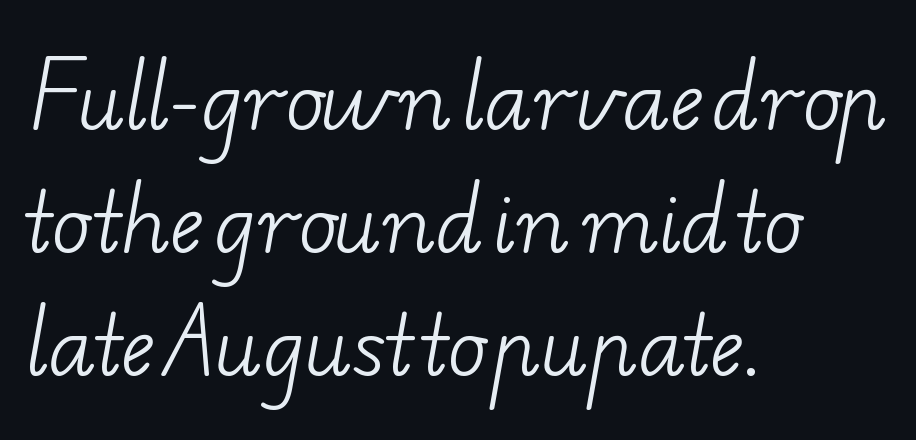
The face used here is proportionally spaced, like ordinary book or web type. In terms of letterspacing, this is plain default setting. The compositor pushed each line to the left boundary. Underline: absent.
